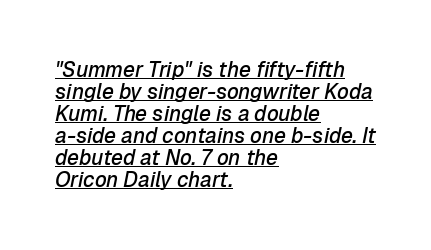
The image shows 21 px text type, italic (leaning right); set left-aligned, tight line spacing (1.05x), normal letter spacing, underlined.
